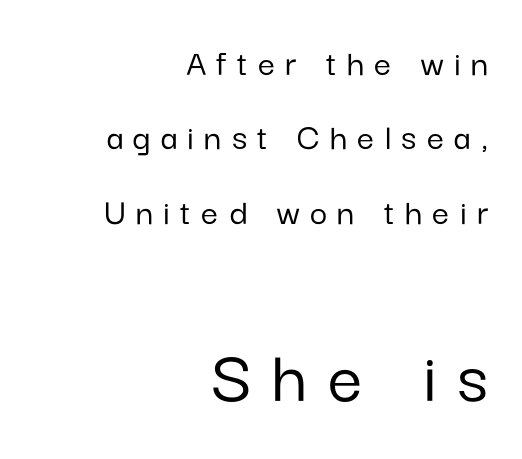
The image shows 77 px sans-serif type, upright; set right-aligned, loose line spacing (1.96x), unusually wide letter spacing (+0.27 em), not underlined; the second (bottom) block is 2.03x larger; low stroke contrast and a medium x-height.
